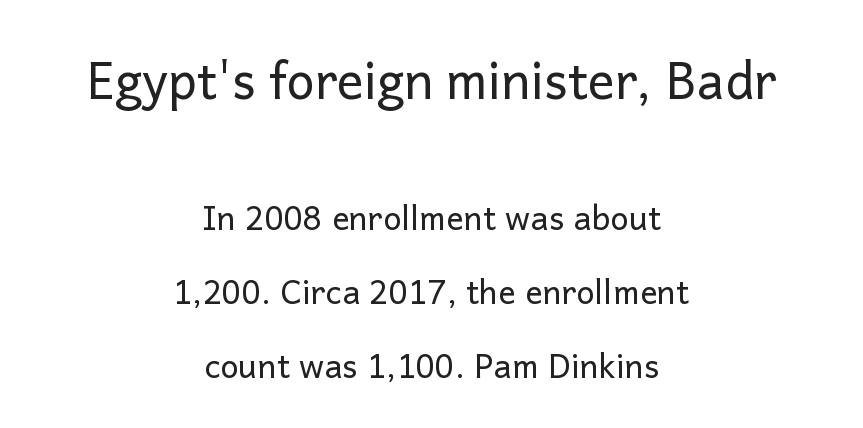
Q: Is the text bold? A: No.
Q: Is the text italic (slanted)? A: No, it is upright.
Q: Is the typeface a serif or a sans-serif typeface? A: Sans-serif.
Q: Is the text underlined? A: No.
Q: How is the paragraph aligned? A: Centered.
Q: Is the spacing between letters normal or unusually wide? A: Normal.
Q: Is the spacing between lines tight, normal or loose? A: Loose.
Q: Which block of text is set in a larger size, the first (top) or the second (bottom)? A: The first (top) one.
Q: Width (condensed, normal, or wide)? A: Normal.
Q: Stroke contrast? A: Low.
Q: x-height? A: Medium.
Q: Monospaced? A: No.
